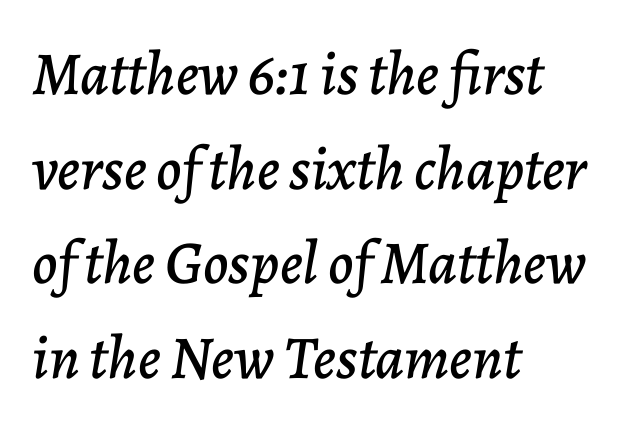
{"italic": "yes", "lean": "right", "slant_degrees": 7, "width": "normal", "stroke_contrast": "low", "x_height": "medium", "monospaced": "no", "underline": "no", "align": "left", "line_spacing": "normal", "line_spacing_ratio": 1.55, "letter_spacing": "normal", "letter_spacing_em": 0.0, "glyph_px": 61}
